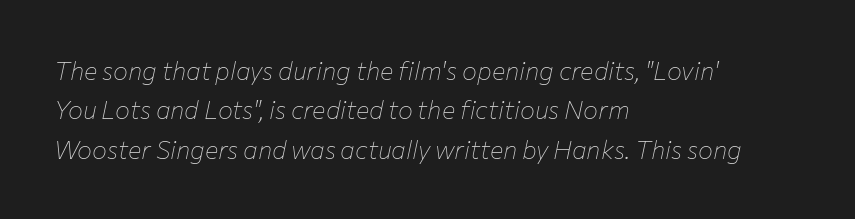
The image shows 25 px text type, italic (leaning right); set left-aligned, normal line spacing (1.58x), normal letter spacing, not underlined.
